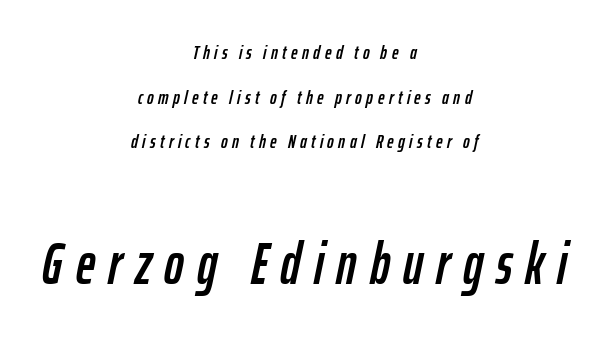
These lines are centered, leaving both edges ragged. Words appear elongated and porous because spacing is wide. Spacing verdict: proportional, widths tailored to each character. The later block is typeset at a bigger size than the earlier block. Looking at the ascenders, they clearly lean.
